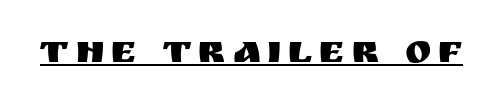
Q: Is the text italic (slanted)? A: No, it is upright.
Q: Is the typeface a serif or a sans-serif typeface? A: Sans-serif.
Q: Is the text underlined? A: Yes.
Q: Width (condensed, normal, or wide)? A: Normal.
Q: Stroke contrast? A: Medium.
Q: x-height? A: Large.
Q: Monospaced? A: No.
